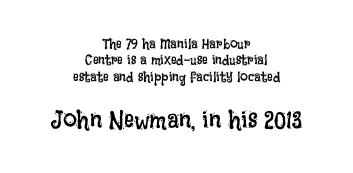
Block two is the big one; block one sits smaller above it. Both edges are ragged and mirror each other, which tells us the setting is centered. No extra tracking has been applied to these lines. Is there any slant? The stems are plumb. Unbolded letterforms with no extra heft. Type without underlining.
